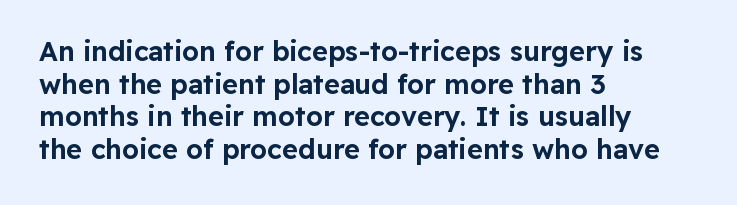
Q: Is the text italic (slanted)? A: No, it is upright.
Q: Is the text underlined? A: No.
Q: How is the paragraph aligned? A: Left-aligned.
Q: Is the spacing between letters normal or unusually wide? A: Normal.
